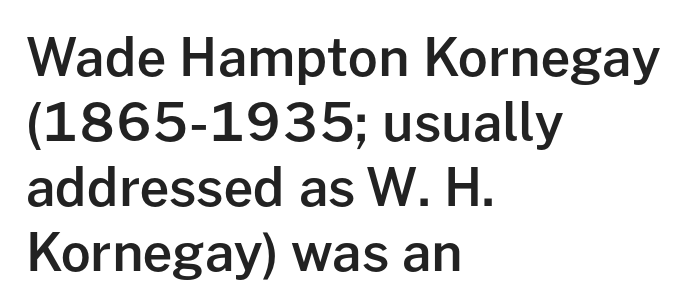
Visually the block forms a straight wall on the left and a jagged coastline on the right. Honestly, there is no underline to notice here at all. Unlike italic type, these characters show no tilt at all. Vertically, the passage feels balanced, rows spaced as you'd expect.
